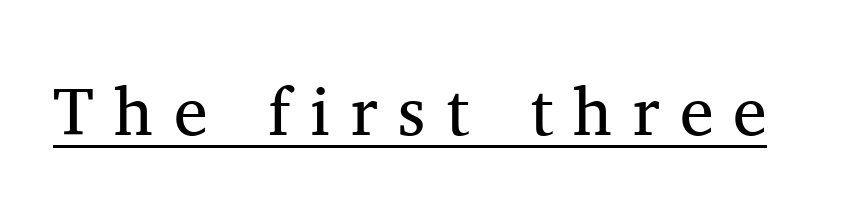
{"serif": "yes", "italic": "no", "bold": "no", "weight": "regular", "width": "normal", "stroke_contrast": "medium", "x_height": "medium", "monospaced": "no", "underline": "yes", "letter_spacing": "wide", "letter_spacing_em": 0.3, "glyph_px": 68}
